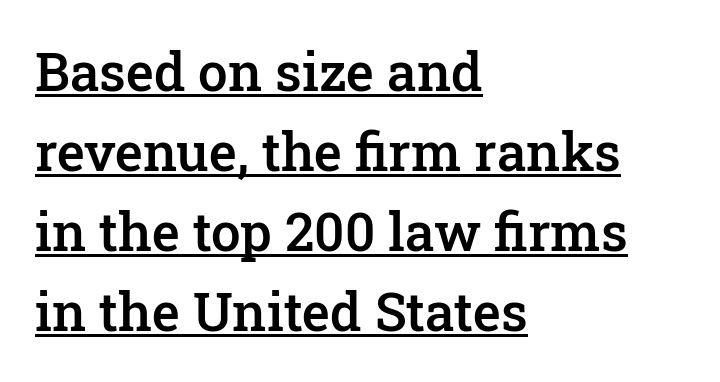
The image shows 53 px semibold serif type, upright; set left-aligned, normal line spacing (1.51x), normal letter spacing, underlined; low stroke contrast and a medium x-height.
